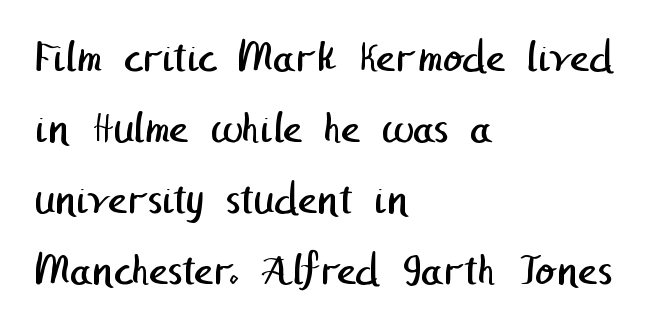
Q: Is the text bold? A: No.
Q: Is the typeface a serif or a sans-serif typeface? A: Sans-serif.
Q: Is the text underlined? A: No.
Q: How is the paragraph aligned? A: Left-aligned.
Q: Is the spacing between letters normal or unusually wide? A: Normal.
Q: Is the spacing between lines tight, normal or loose? A: Normal.
Q: Width (condensed, normal, or wide)? A: Normal.
Q: Stroke contrast? A: Low.
Q: x-height? A: Medium.
